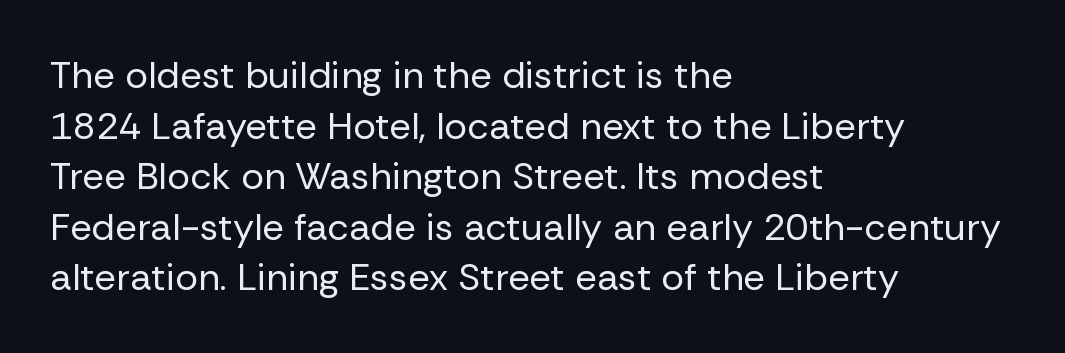
{"serif": "no", "italic": "no", "bold": "no", "weight": "regular", "width": "normal", "stroke_contrast": "low", "x_height": "medium", "monospaced": "no", "underline": "no", "align": "left", "line_spacing": "normal", "line_spacing_ratio": 1.33, "letter_spacing": "normal", "letter_spacing_em": 0.0, "glyph_px": 38}
